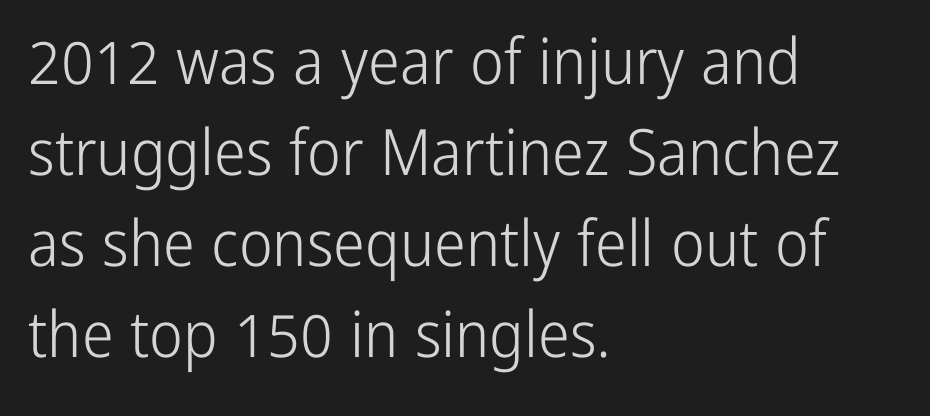
Q: Is the text bold? A: No.
Q: Is the text italic (slanted)? A: No, it is upright.
Q: Is the typeface a serif or a sans-serif typeface? A: Sans-serif.
Q: Is the text underlined? A: No.
Q: How is the paragraph aligned? A: Left-aligned.
Q: Is the spacing between letters normal or unusually wide? A: Normal.
Q: Is the spacing between lines tight, normal or loose? A: Normal.
Q: Width (condensed, normal, or wide)? A: Condensed.
Q: Stroke contrast? A: Low.
Q: x-height? A: Medium.
Q: Monospaced? A: No.
